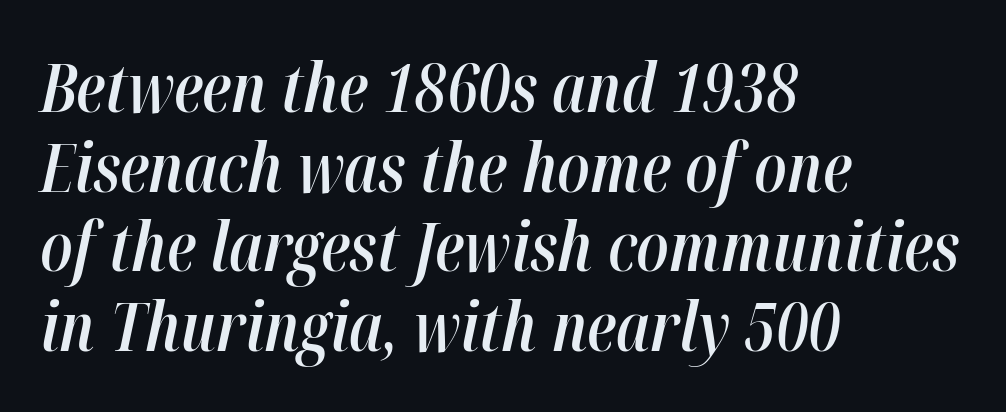
Summary of weight: moderately heavy, a semibold. No word sits above an underline. The paragraph shown leans on its left margin. In terms of posture, this sample is oblique. Nobody touched the tracking dial on this one. You could not count columns in this text — the font is proportionally spaced.
